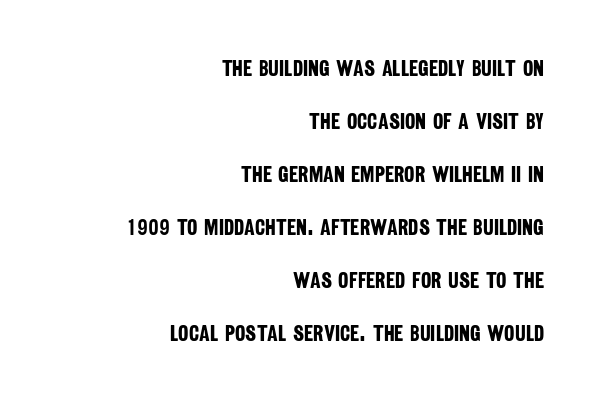
{"bold": "yes", "underline": "no", "align": "right", "line_spacing": "loose", "line_spacing_ratio": 2.41, "letter_spacing": "normal", "letter_spacing_em": 0.0, "glyph_px": 22}
